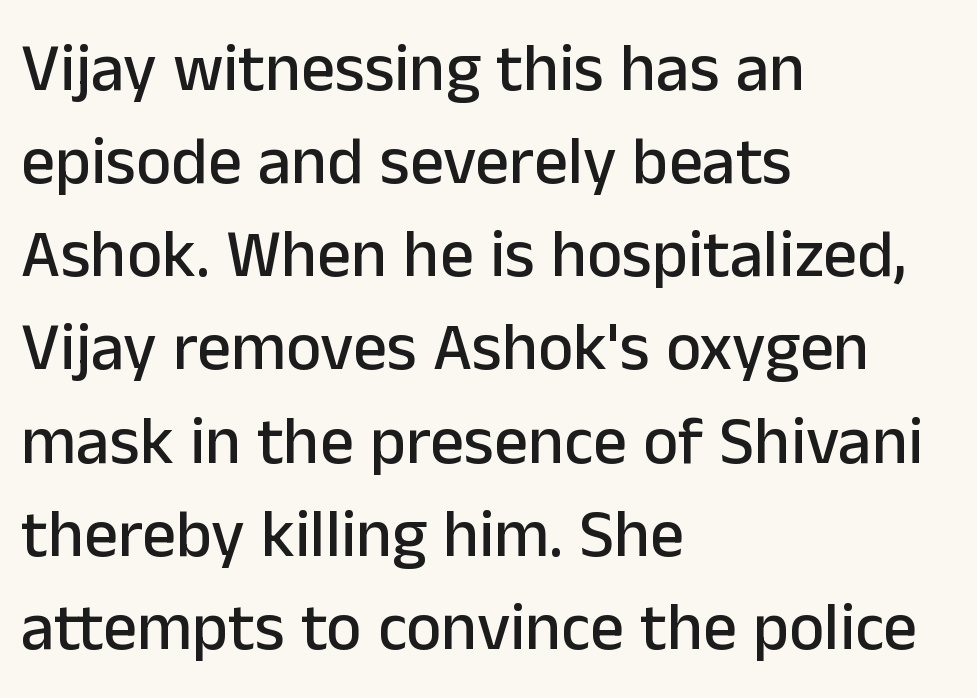
The image shows 67 px sans-serif type, upright; set left-aligned, normal line spacing (1.39x), normal letter spacing, not underlined; low stroke contrast and a medium x-height.
